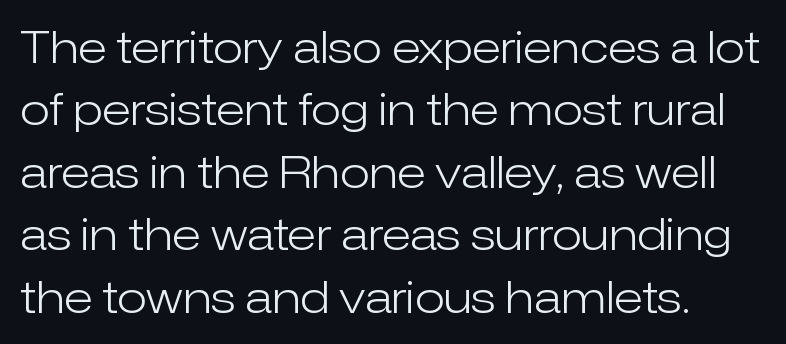
The space beneath each line is pristine and unruled. The axis of the letterforms is exactly vertical. Nope, no serifs anywhere on these letters. No letter is thick-stroked: the sample isn't bold. Spacing verdict: proportional, widths tailored to each character. The lines are quadded left.
